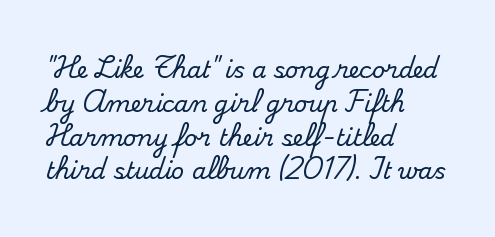
{"underline": "no", "align": "left", "line_spacing": "normal", "line_spacing_ratio": 1.47, "letter_spacing": "normal", "letter_spacing_em": 0.0, "glyph_px": 23}
